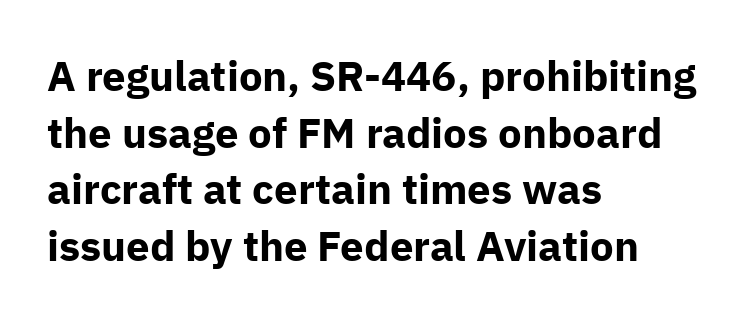
Q: Is the text bold? A: Yes.
Q: Is the text italic (slanted)? A: No, it is upright.
Q: Is the typeface a serif or a sans-serif typeface? A: Sans-serif.
Q: Is the text underlined? A: No.
Q: How is the paragraph aligned? A: Left-aligned.
Q: Is the spacing between letters normal or unusually wide? A: Normal.
Q: Is the spacing between lines tight, normal or loose? A: Normal.
Q: Width (condensed, normal, or wide)? A: Normal.
Q: Stroke contrast? A: Low.
Q: x-height? A: Medium.
Q: Monospaced? A: No.
